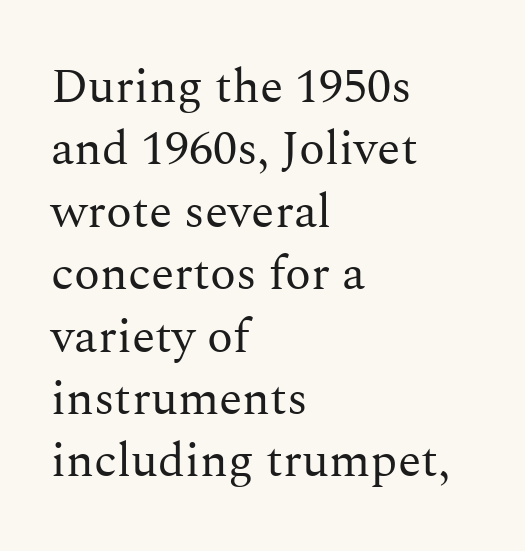
Q: Is the text bold? A: No.
Q: Is the text italic (slanted)? A: No, it is upright.
Q: Is the typeface a serif or a sans-serif typeface? A: Serif.
Q: Is the text underlined? A: No.
Q: How is the paragraph aligned? A: Left-aligned.
Q: Is the spacing between letters normal or unusually wide? A: Normal.
Q: Is the spacing between lines tight, normal or loose? A: Normal.
Q: Width (condensed, normal, or wide)? A: Normal.
Q: Stroke contrast? A: Medium.
Q: x-height? A: Medium.
Q: Monospaced? A: No.
